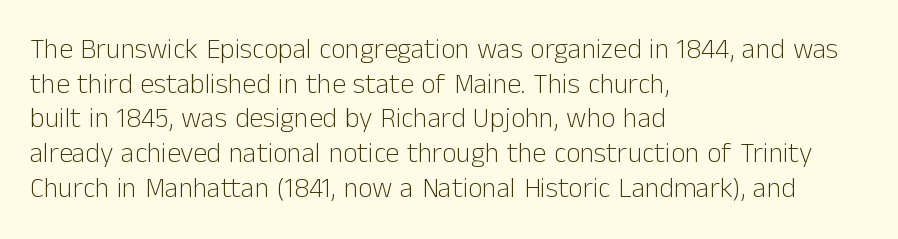
{"serif": "no", "italic": "no", "bold": "no", "weight": "light", "width": "normal", "stroke_contrast": "low", "x_height": "medium", "monospaced": "no", "underline": "no", "align": "left", "line_spacing_ratio": 1.24, "letter_spacing": "normal", "letter_spacing_em": 0.0, "glyph_px": 28}
